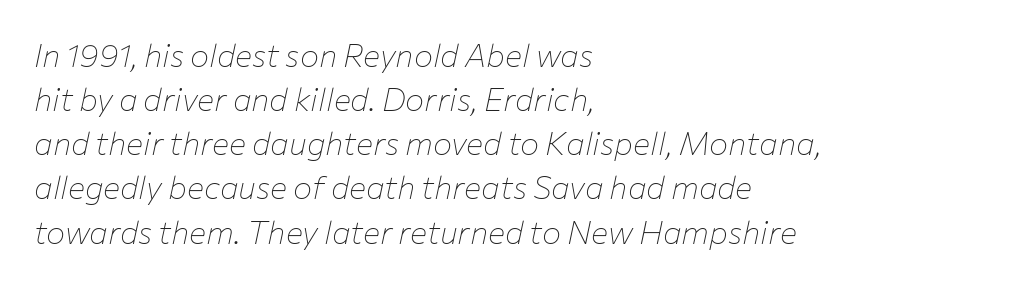
The image shows 32 px thin type, italic (leaning right); set left-aligned, normal line spacing (1.38x), normal letter spacing, not underlined; low stroke contrast and a medium x-height.
